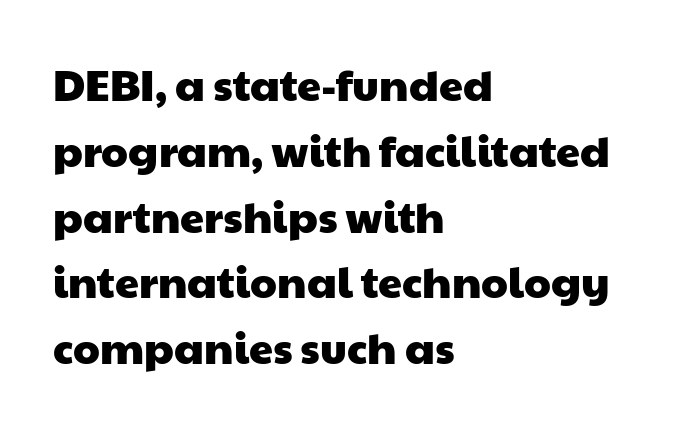
{"serif": "no", "width": "wide", "stroke_contrast": "low", "x_height": "medium", "monospaced": "no", "underline": "no", "align": "left", "line_spacing": "normal", "line_spacing_ratio": 1.53, "letter_spacing": "normal", "letter_spacing_em": 0.0, "glyph_px": 43}
